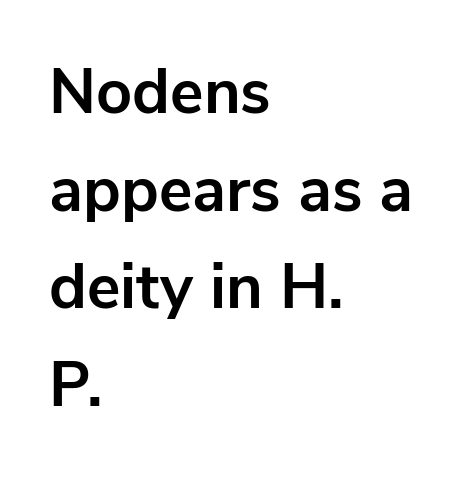
The image shows 63 px bold sans-serif type, upright; set left-aligned, normal line spacing (1.55x), normal letter spacing, not underlined; low stroke contrast and a medium x-height.
